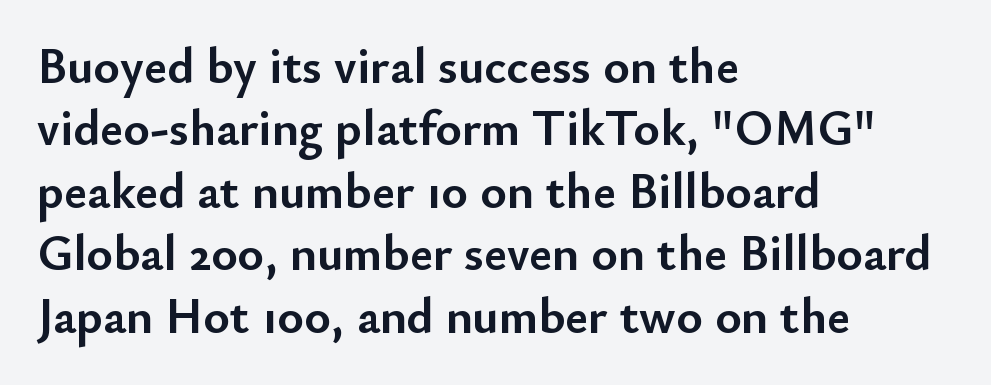
{"serif": "no", "italic": "no", "bold": "yes", "weight": "semibold", "width": "normal", "stroke_contrast": "low", "x_height": "small", "monospaced": "no", "underline": "no", "align": "left", "line_spacing": "normal", "line_spacing_ratio": 1.25, "letter_spacing": "normal", "letter_spacing_em": 0.0, "glyph_px": 50}
